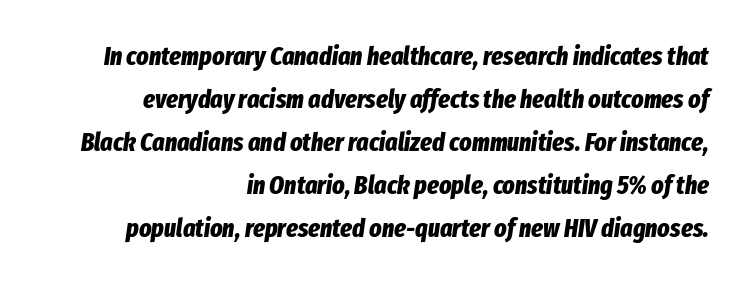
The image shows 26 px bold type, italic (leaning right); set right-aligned, normal line spacing (1.65x), normal letter spacing, not underlined.
